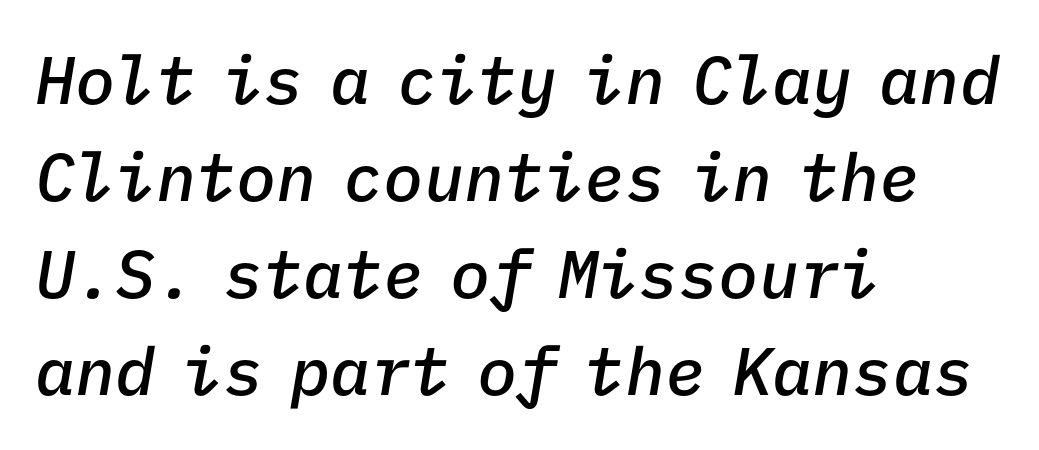
A typesetter would call this monospace, since all characters share one set width. A clean baseline with only descenders dipping below it. These lines keep a tight, regular rhythm from letter to letter. These lines stack with their left ends in a neat column.
